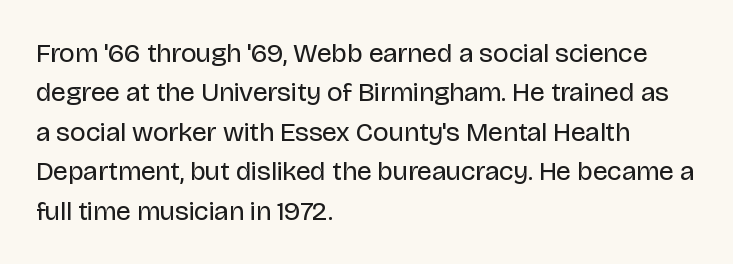
Q: Is the text bold? A: No.
Q: Is the text italic (slanted)? A: No, it is upright.
Q: Is the text underlined? A: No.
Q: How is the paragraph aligned? A: Left-aligned.
Q: Is the spacing between letters normal or unusually wide? A: Normal.
Q: Is the spacing between lines tight, normal or loose? A: Normal.
